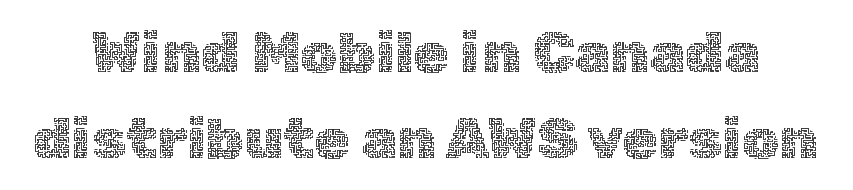
The image shows 58 px thin type, upright; set normal line spacing (1.48x), normal letter spacing, not underlined; a medium x-height.
